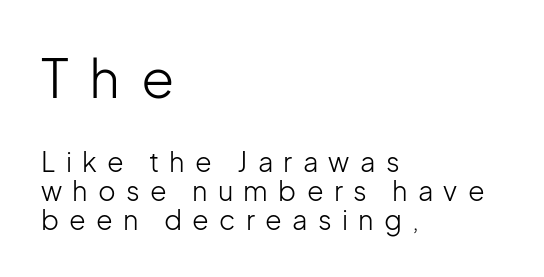
The image shows 54 px light sans-serif type, upright; set left-aligned, tight line spacing (1.08x), unusually wide letter spacing (+0.38 em), not underlined; the first (top) block is 2.0x larger; low stroke contrast and a medium x-height.
